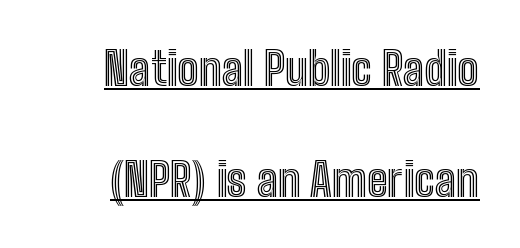
The image shows 45 px condensed type, upright; set loose line spacing (2.46x), normal letter spacing, underlined; a medium x-height.
